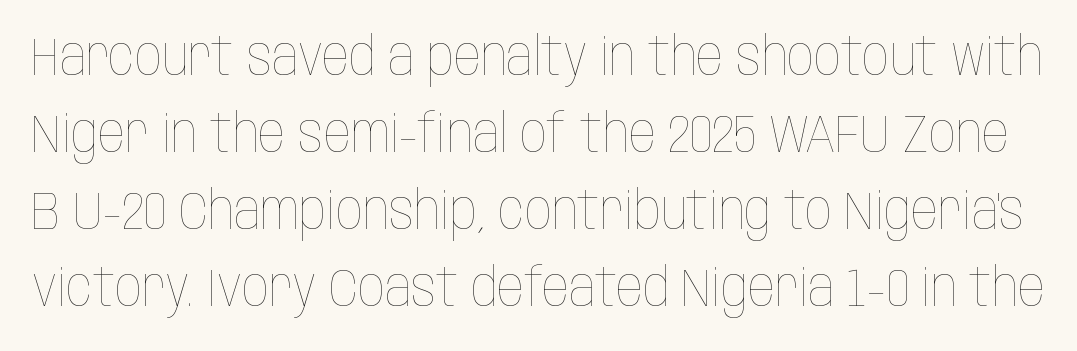
The image shows 53 px thin, condensed type, upright; set normal line spacing (1.45x), normal letter spacing, not underlined; low stroke contrast and a large x-height.
